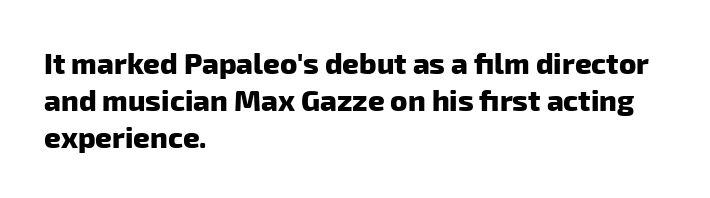
{"serif": "no", "bold": "yes", "weight": "heavy", "width": "normal", "stroke_contrast": "low", "x_height": "medium", "monospaced": "no", "underline": "no", "align": "left", "line_spacing": "normal", "line_spacing_ratio": 1.27, "letter_spacing": "normal", "letter_spacing_em": 0.0, "glyph_px": 29}
